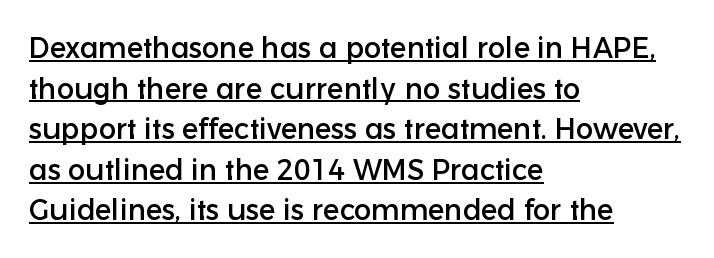
Q: Is the text italic (slanted)? A: No, it is upright.
Q: Is the typeface a serif or a sans-serif typeface? A: Sans-serif.
Q: Is the text underlined? A: Yes.
Q: How is the paragraph aligned? A: Left-aligned.
Q: Is the spacing between letters normal or unusually wide? A: Normal.
Q: Is the spacing between lines tight, normal or loose? A: Normal.
Q: Width (condensed, normal, or wide)? A: Normal.
Q: Stroke contrast? A: Low.
Q: x-height? A: Medium.
Q: Monospaced? A: No.
